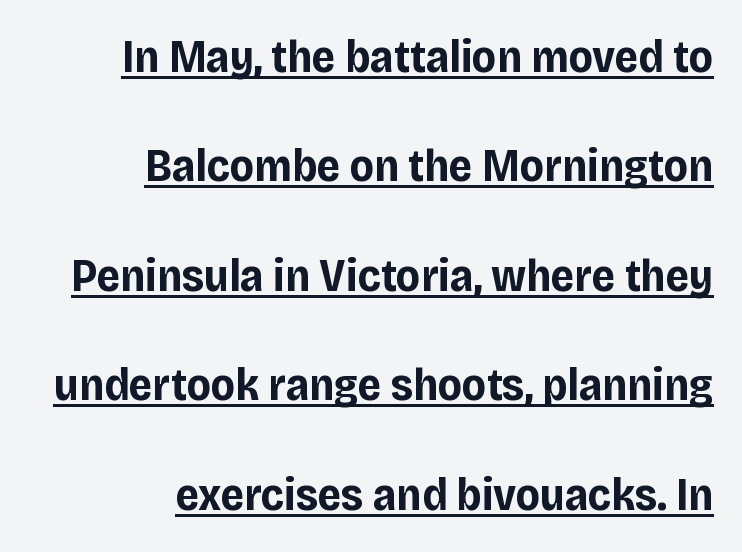
{"serif": "no", "italic": "no", "bold": "yes", "weight": "bold", "width": "normal", "stroke_contrast": "low", "x_height": "large", "monospaced": "no", "underline": "yes", "align": "right", "line_spacing": "loose", "line_spacing_ratio": 2.38, "letter_spacing": "normal", "letter_spacing_em": 0.0, "glyph_px": 46}
